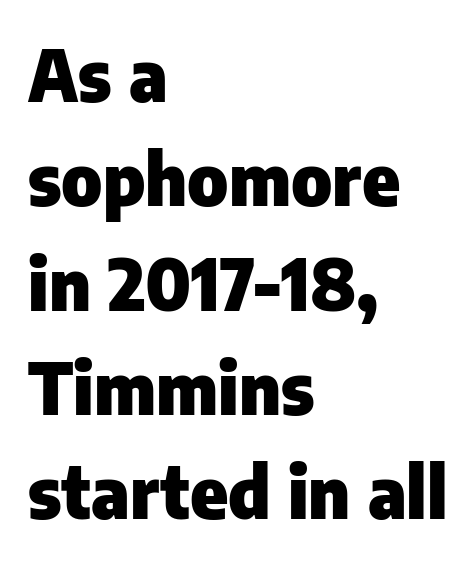
The image shows 71 px heavy sans-serif type, upright; set left-aligned, normal line spacing (1.47x), normal letter spacing, not underlined; low stroke contrast and a medium x-height.
